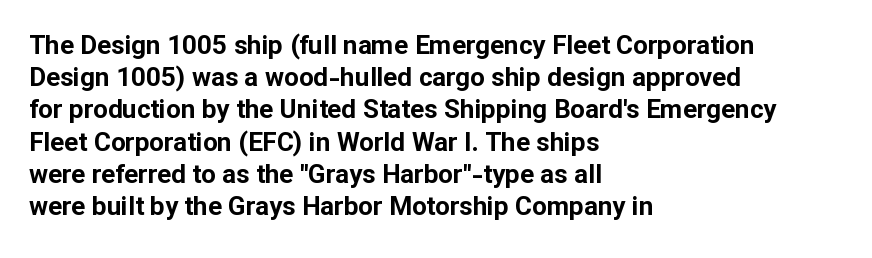
Descenders hang freely into open space. Rendered with straight, roman letterforms. The strokes are fattened all the way to bold. This rendering uses left alignment, leaving the right contour irregular.
